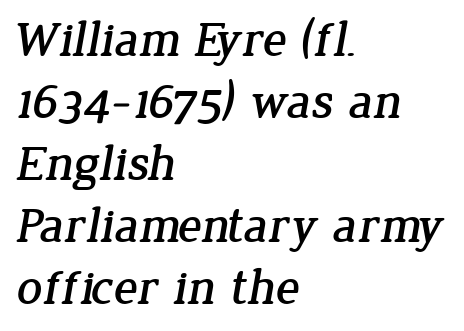
Default kerning and tracking; the words read as compact shapes. You could not count columns in this text — the font is proportionally spaced. Does the copy run flush right? No — it runs flush left. Is this a sans? No — the strokes have serifs. Glance below the letters and you will spot only blank space.
